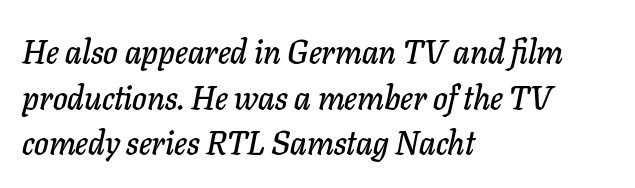
{"italic": "yes", "lean": "right", "slant_degrees": 11, "width": "normal", "stroke_contrast": "low", "x_height": "medium", "monospaced": "no", "underline": "no", "align": "left", "line_spacing": "normal", "line_spacing_ratio": 1.38, "letter_spacing": "normal", "letter_spacing_em": 0.0, "glyph_px": 33}
